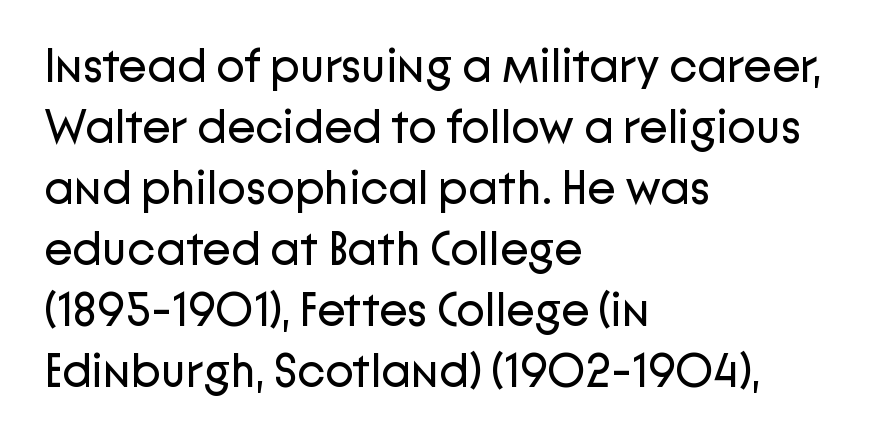
The image shows 47 px regular-weight sans-serif type, upright; set left-aligned, normal line spacing (1.3x), normal letter spacing, not underlined; low stroke contrast and a medium x-height.
